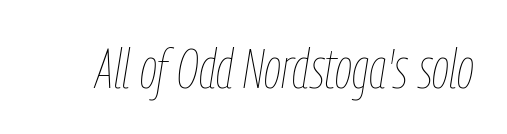
Bold? No — there's no thickening of the strokes. Just letters on the line, the space beneath them empty. The rendering uses natural spacing where letterforms have individual widths. There's an unmistakable incline to the writing here. What stands out about the letter spacing? Nothing — it is the standard amount.
